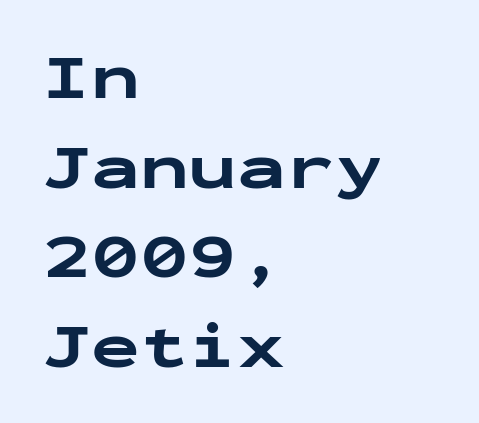
Q: Is the text bold? A: Yes.
Q: Is the text italic (slanted)? A: No, it is upright.
Q: Is the typeface a serif or a sans-serif typeface? A: Sans-serif.
Q: Is the text underlined? A: No.
Q: How is the paragraph aligned? A: Left-aligned.
Q: Is the spacing between letters normal or unusually wide? A: Normal.
Q: Is the spacing between lines tight, normal or loose? A: Normal.
Q: Width (condensed, normal, or wide)? A: Wide.
Q: Stroke contrast? A: Low.
Q: x-height? A: Medium.
Q: Monospaced? A: Yes.
